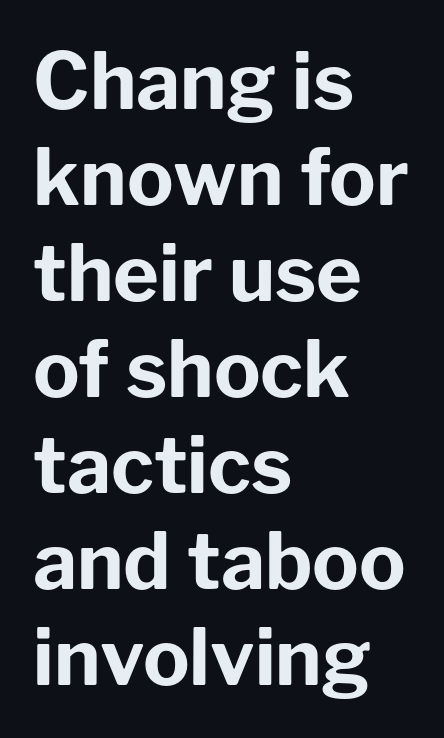
Q: Is the text bold? A: Yes.
Q: Is the text italic (slanted)? A: No, it is upright.
Q: Is the typeface a serif or a sans-serif typeface? A: Sans-serif.
Q: Is the text underlined? A: No.
Q: How is the paragraph aligned? A: Left-aligned.
Q: Is the spacing between letters normal or unusually wide? A: Normal.
Q: Width (condensed, normal, or wide)? A: Normal.
Q: Stroke contrast? A: Low.
Q: x-height? A: Medium.
Q: Monospaced? A: No.
